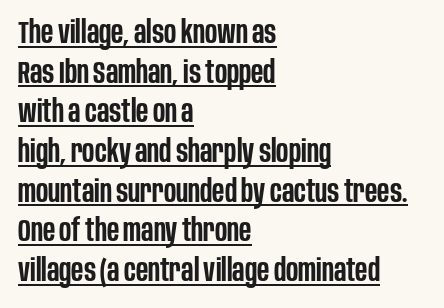
{"serif": "no", "italic": "no", "bold": "semi", "weight": "semibold", "width": "condensed", "stroke_contrast": "low", "x_height": "large", "monospaced": "no", "underline": "yes", "align": "left", "line_spacing": "normal", "line_spacing_ratio": 1.28, "letter_spacing": "normal", "letter_spacing_em": 0.0, "glyph_px": 31}
